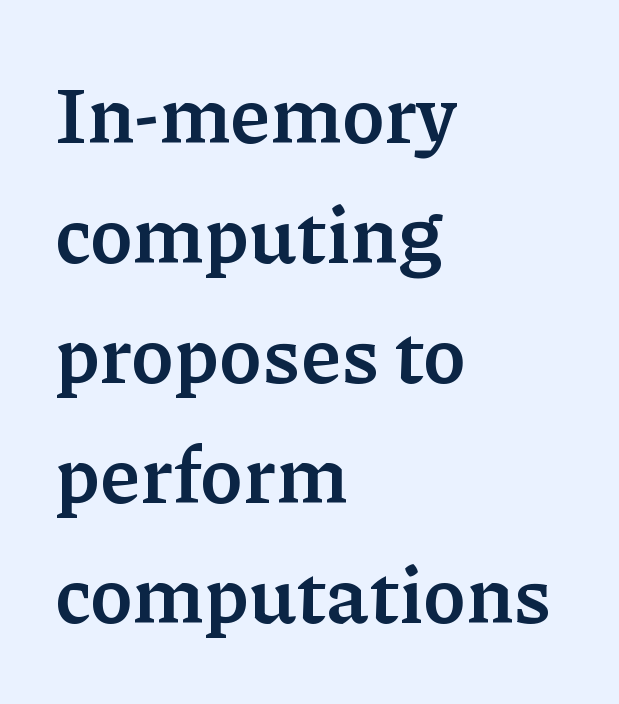
The image shows 79 px semibold serif type, upright; set left-aligned, normal line spacing (1.52x), normal letter spacing, not underlined; low stroke contrast and a medium x-height.
